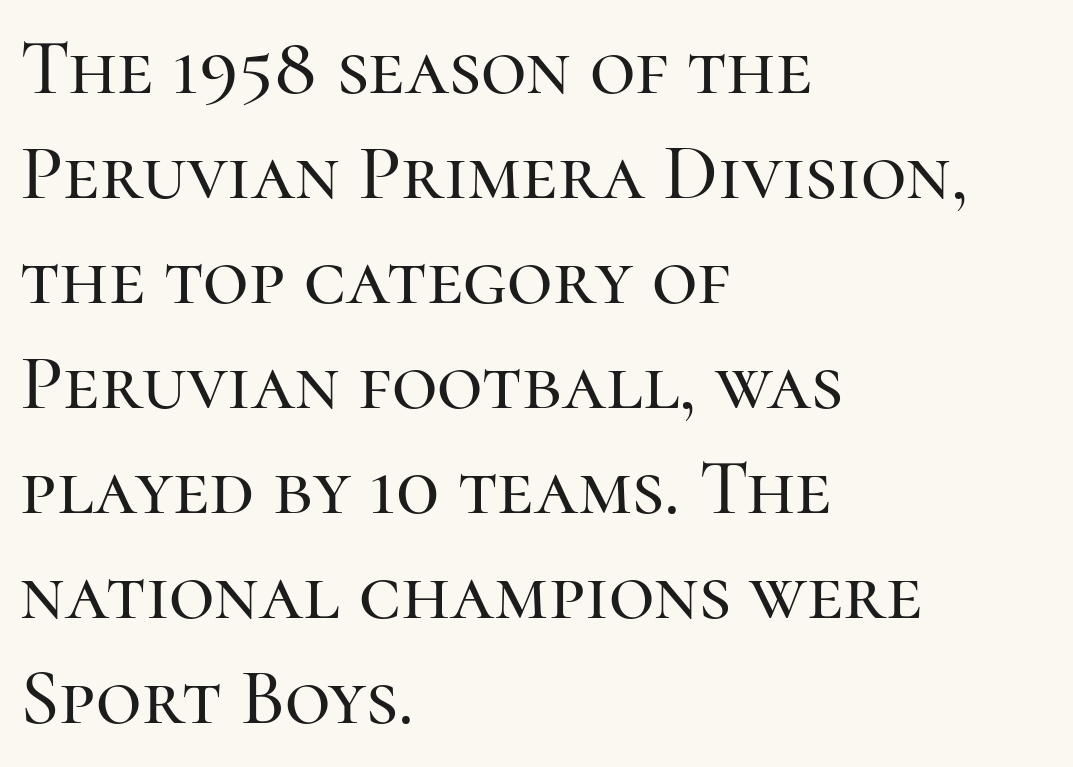
The image shows 79 px serif type, upright; set left-aligned, normal line spacing (1.33x), normal letter spacing, not underlined; high stroke contrast and a medium x-height.
